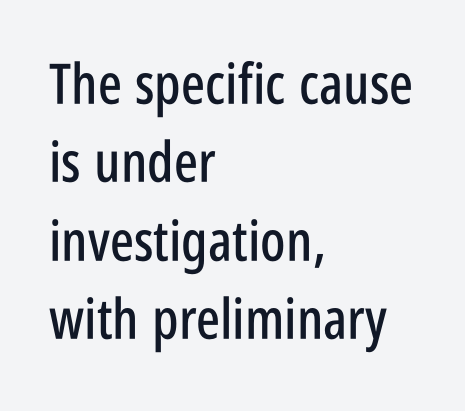
Notice how descenders clear the ascenders below comfortably — that's standard leading. Tall strokes in this sample are plumb rather than angled. Note the varied advance widths — an 'i' is clearly narrower than an 'm'. Decoration check: the copy has no underline.
